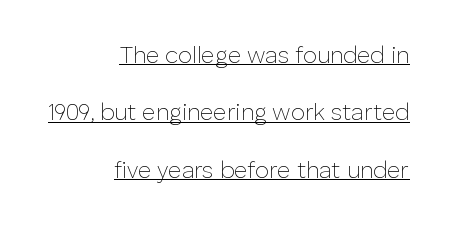
The image shows 23 px text type, upright; set right-aligned, loose line spacing (2.49x), normal letter spacing, underlined.
